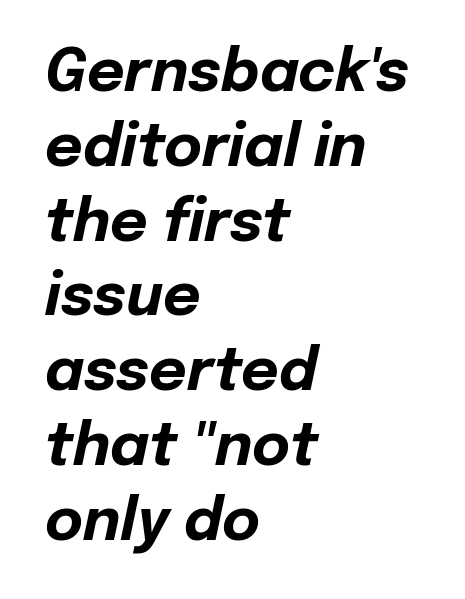
Q: Is the text bold? A: Yes.
Q: Is the text italic (slanted)? A: Yes, it leans right by about 12 degrees.
Q: Is the text underlined? A: No.
Q: How is the paragraph aligned? A: Left-aligned.
Q: Is the spacing between letters normal or unusually wide? A: Normal.
Q: Is the spacing between lines tight, normal or loose? A: Normal.
Q: Width (condensed, normal, or wide)? A: Normal.
Q: Stroke contrast? A: Low.
Q: x-height? A: Medium.
Q: Monospaced? A: No.
